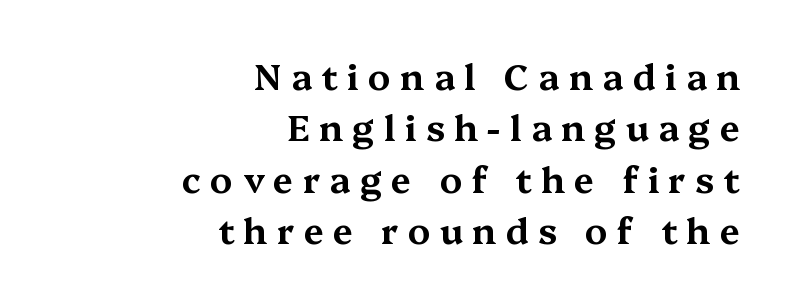
Q: Is the text italic (slanted)? A: No, it is upright.
Q: Is the typeface a serif or a sans-serif typeface? A: Serif.
Q: Is the text underlined? A: No.
Q: How is the paragraph aligned? A: Right-aligned.
Q: Is the spacing between letters normal or unusually wide? A: Unusually wide.
Q: Is the spacing between lines tight, normal or loose? A: Normal.
Q: Width (condensed, normal, or wide)? A: Wide.
Q: Stroke contrast? A: Medium.
Q: x-height? A: Medium.
Q: Monospaced? A: No.
